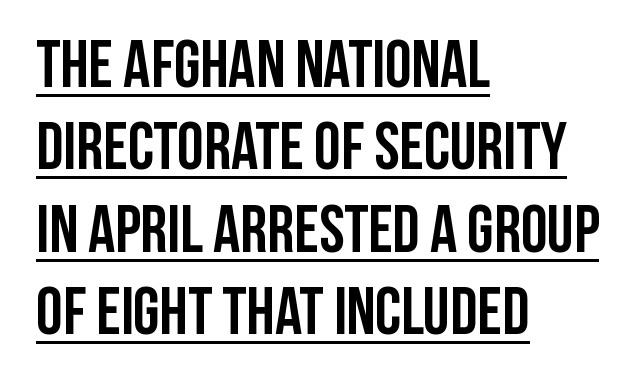
{"serif": "no", "italic": "no", "bold": "yes", "weight": "semibold", "width": "condensed", "stroke_contrast": "low", "x_height": "large", "monospaced": "no", "underline": "yes", "align": "left", "line_spacing_ratio": 1.23, "letter_spacing": "normal", "letter_spacing_em": 0.0, "glyph_px": 67}
